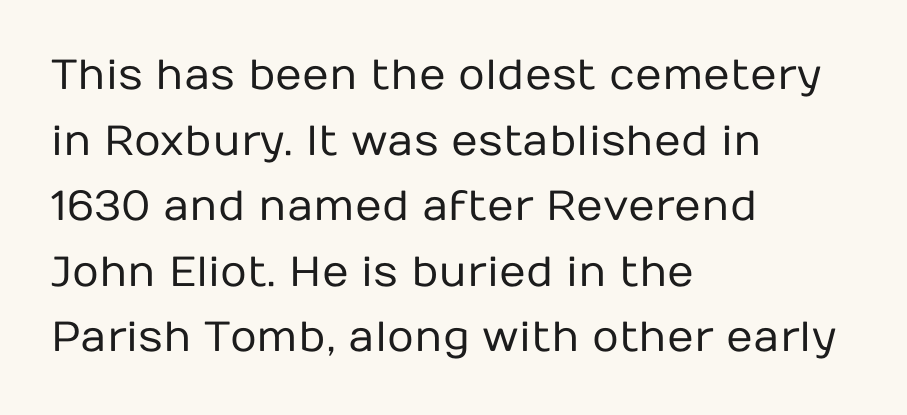
The image shows 42 px regular-weight sans-serif type, upright; set left-aligned, normal line spacing (1.56x), normal letter spacing, not underlined; low stroke contrast and a medium x-height.
